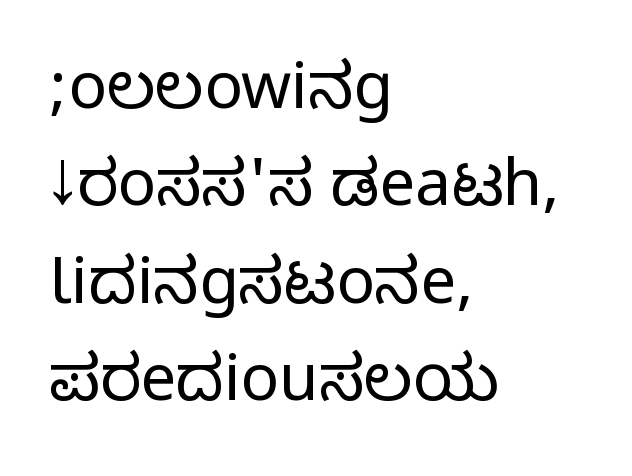
The image shows 64 px condensed sans-serif type, upright; set left-aligned, normal line spacing (1.52x), normal letter spacing, not underlined; medium stroke contrast.
